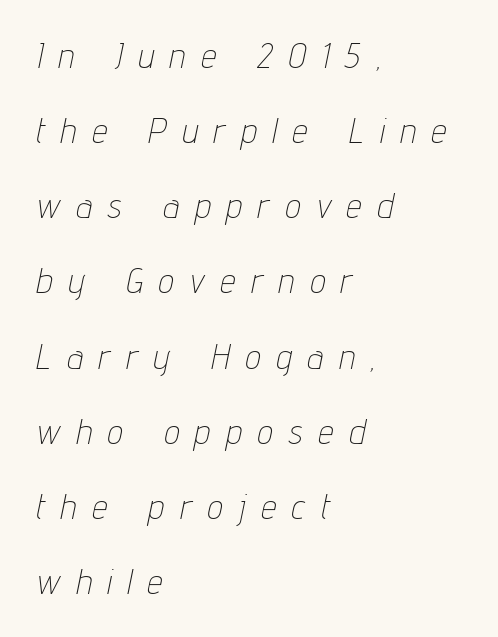
Q: Is the text bold? A: No.
Q: Is the text italic (slanted)? A: Yes, it leans right by about 12 degrees.
Q: Is the text underlined? A: No.
Q: How is the paragraph aligned? A: Left-aligned.
Q: Is the spacing between letters normal or unusually wide? A: Unusually wide.
Q: Is the spacing between lines tight, normal or loose? A: Loose.
Q: Width (condensed, normal, or wide)? A: Condensed.
Q: Stroke contrast? A: Low.
Q: x-height? A: Medium.
Q: Monospaced? A: No.
